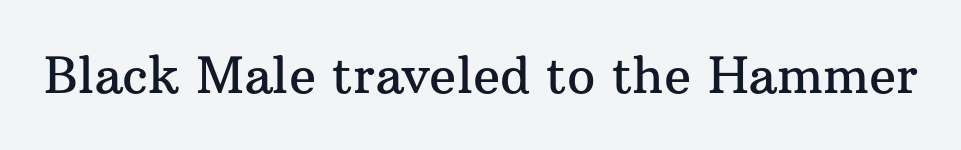
The image shows 50 px serif type, upright; set normal letter spacing, not underlined; medium stroke contrast and a medium x-height.
